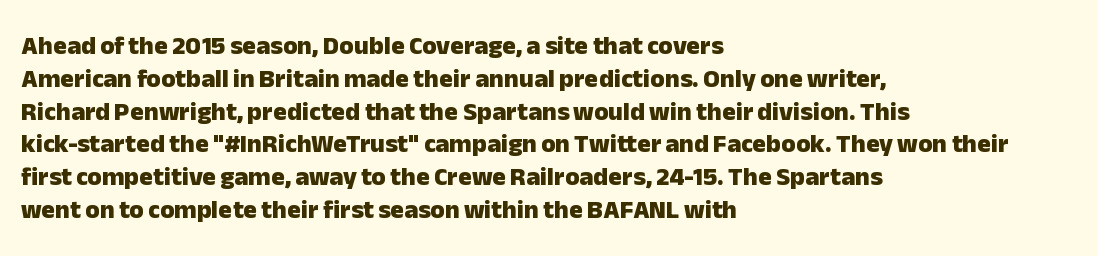
The image shows 26 px bold type, upright; set left-aligned, normal line spacing (1.26x), normal letter spacing, not underlined.
